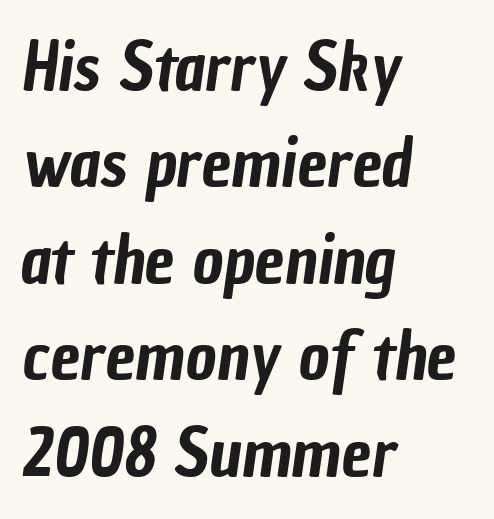
{"serif": "no", "width": "condensed", "stroke_contrast": "low", "x_height": "medium", "monospaced": "no", "underline": "no", "align": "left", "line_spacing": "normal", "line_spacing_ratio": 1.44, "letter_spacing": "normal", "letter_spacing_em": 0.0, "glyph_px": 67}
